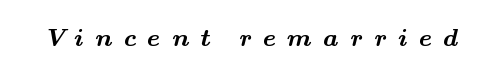
Q: Is the text bold? A: Yes.
Q: Is the text underlined? A: No.
Q: Is the spacing between letters normal or unusually wide? A: Unusually wide.
